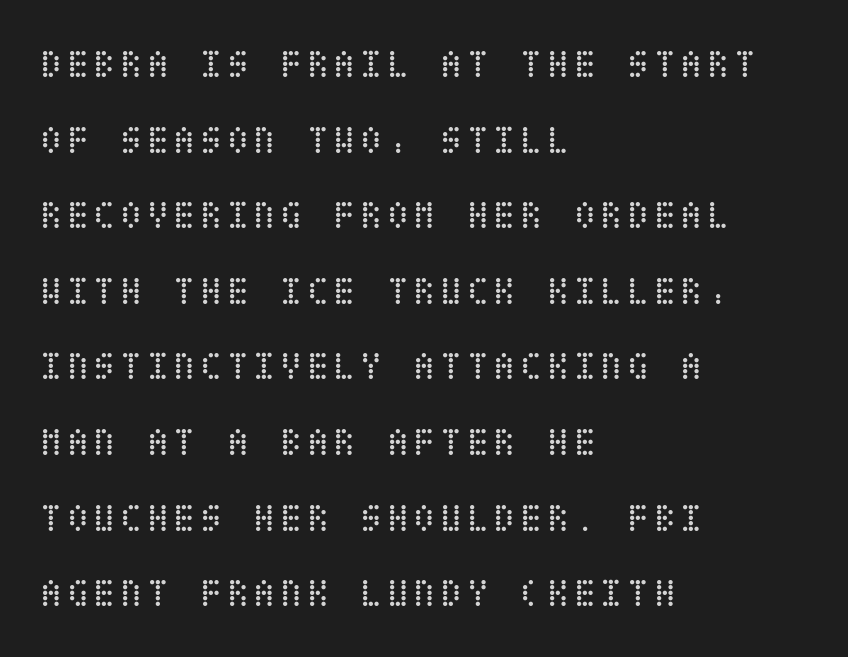
The image shows 40 px regular-weight, condensed type, upright; set left-aligned, line spacing 1.89x, not underlined; low stroke contrast and a large x-height.
